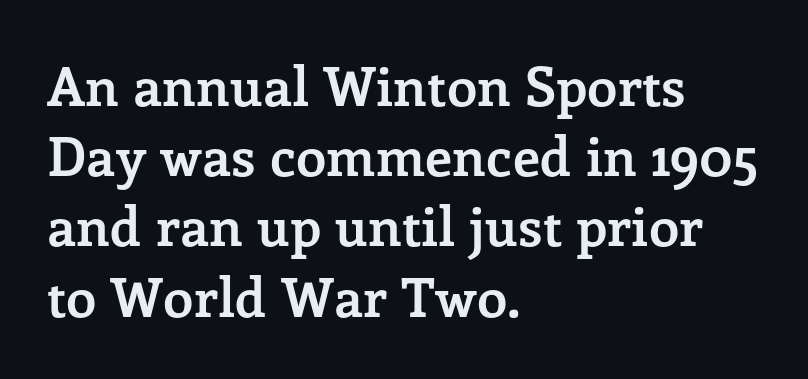
Q: Is the text bold? A: Yes.
Q: Is the text italic (slanted)? A: No, it is upright.
Q: Is the typeface a serif or a sans-serif typeface? A: Serif.
Q: Is the text underlined? A: No.
Q: How is the paragraph aligned? A: Left-aligned.
Q: Is the spacing between letters normal or unusually wide? A: Normal.
Q: Is the spacing between lines tight, normal or loose? A: Normal.
Q: Width (condensed, normal, or wide)? A: Normal.
Q: Stroke contrast? A: Low.
Q: x-height? A: Medium.
Q: Monospaced? A: No.
